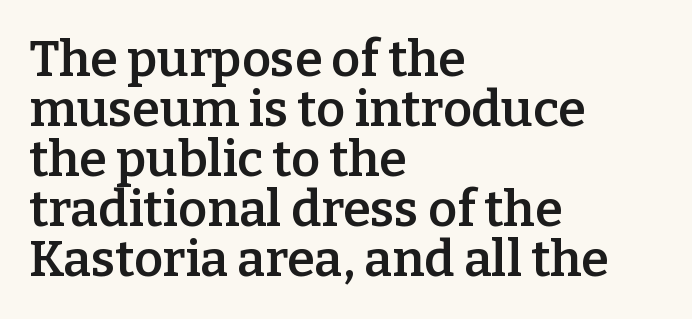
The image shows 50 px semibold serif type, upright; set left-aligned, tight line spacing (1.0x), normal letter spacing, not underlined; low stroke contrast and a medium x-height.
